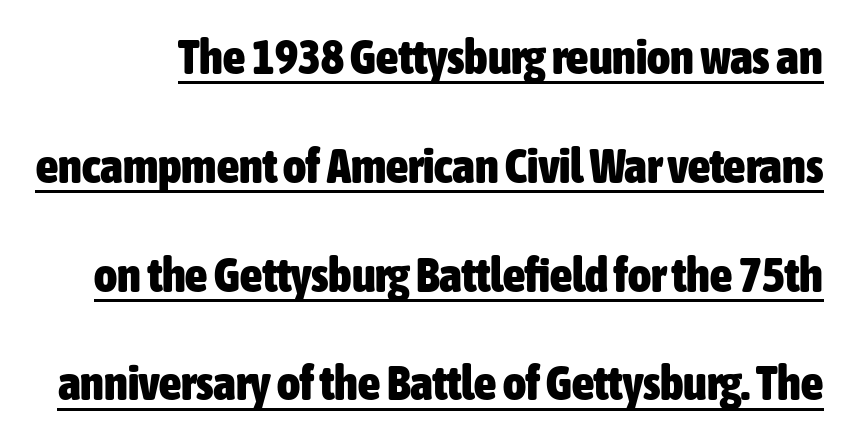
Q: Is the text bold? A: Yes.
Q: Is the text italic (slanted)? A: No, it is upright.
Q: Is the typeface a serif or a sans-serif typeface? A: Sans-serif.
Q: Is the text underlined? A: Yes.
Q: Is the spacing between letters normal or unusually wide? A: Normal.
Q: Is the spacing between lines tight, normal or loose? A: Loose.
Q: Width (condensed, normal, or wide)? A: Condensed.
Q: Stroke contrast? A: Low.
Q: x-height? A: Medium.
Q: Monospaced? A: No.
